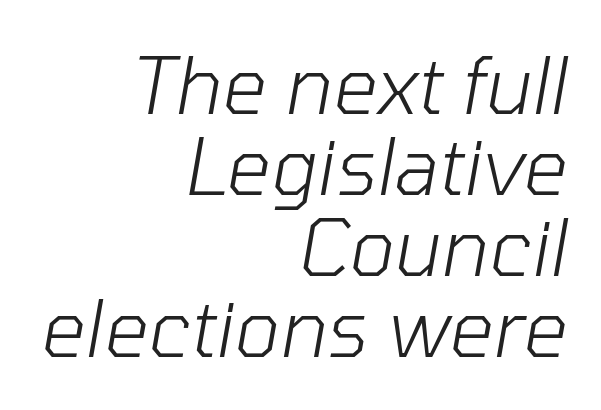
Q: Is the text bold? A: No.
Q: Is the text italic (slanted)? A: Yes, it leans right by about 10 degrees.
Q: Is the text underlined? A: No.
Q: How is the paragraph aligned? A: Right-aligned.
Q: Is the spacing between letters normal or unusually wide? A: Normal.
Q: Is the spacing between lines tight, normal or loose? A: Tight.
Q: Width (condensed, normal, or wide)? A: Normal.
Q: Stroke contrast? A: Low.
Q: x-height? A: Medium.
Q: Monospaced? A: No.
